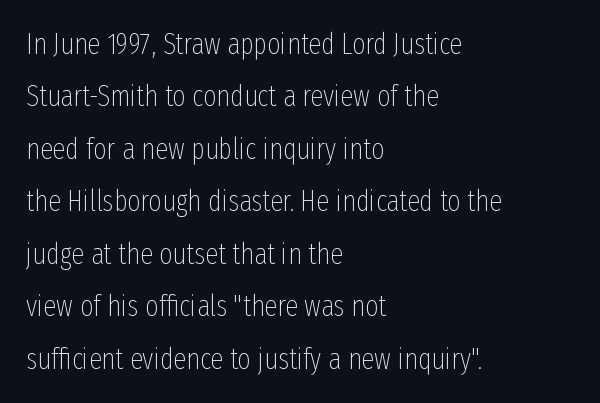
The image shows 29 px thin, condensed sans-serif type, upright; set left-aligned, line spacing 1.81x, normal letter spacing, not underlined; low stroke contrast and a medium x-height.
